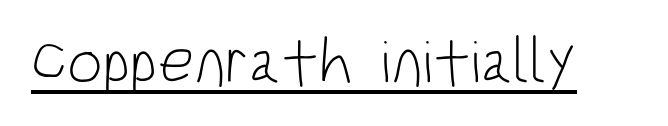
{"serif": "no", "italic": "no", "bold": "no", "weight": "light", "width": "condensed", "stroke_contrast": "low", "x_height": "large", "monospaced": "no", "underline": "yes", "letter_spacing": "normal", "letter_spacing_em": 0.0, "glyph_px": 63}
